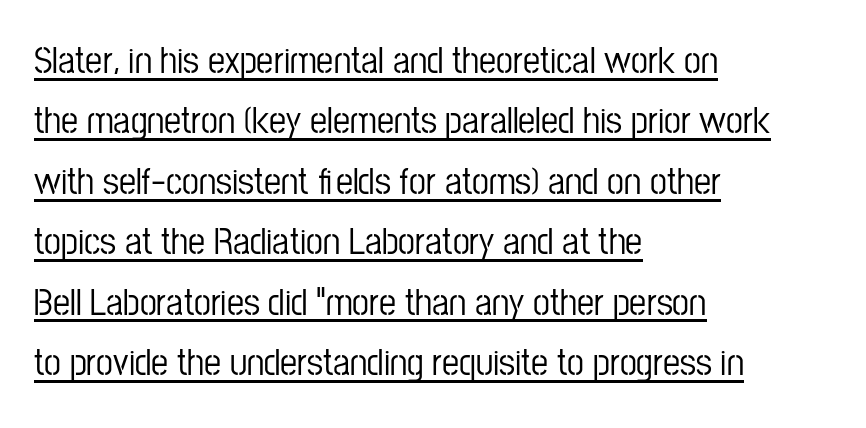
Q: Is the text italic (slanted)? A: No, it is upright.
Q: Is the typeface a serif or a sans-serif typeface? A: Sans-serif.
Q: Is the text underlined? A: Yes.
Q: How is the paragraph aligned? A: Left-aligned.
Q: Is the spacing between letters normal or unusually wide? A: Normal.
Q: Is the spacing between lines tight, normal or loose? A: Normal.
Q: Width (condensed, normal, or wide)? A: Condensed.
Q: Stroke contrast? A: Low.
Q: x-height? A: Medium.
Q: Monospaced? A: No.
